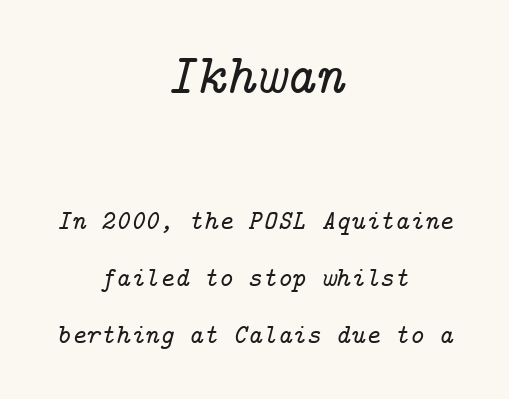
Q: Is the text italic (slanted)? A: Yes, it leans right by about 14 degrees.
Q: Is the typeface a serif or a sans-serif typeface? A: Serif.
Q: Is the text underlined? A: No.
Q: How is the paragraph aligned? A: Centered.
Q: Is the spacing between letters normal or unusually wide? A: Normal.
Q: Is the spacing between lines tight, normal or loose? A: Loose.
Q: Which block of text is set in a larger size, the first (top) or the second (bottom)? A: The first (top) one.
Q: Width (condensed, normal, or wide)? A: Normal.
Q: Stroke contrast? A: Low.
Q: x-height? A: Medium.
